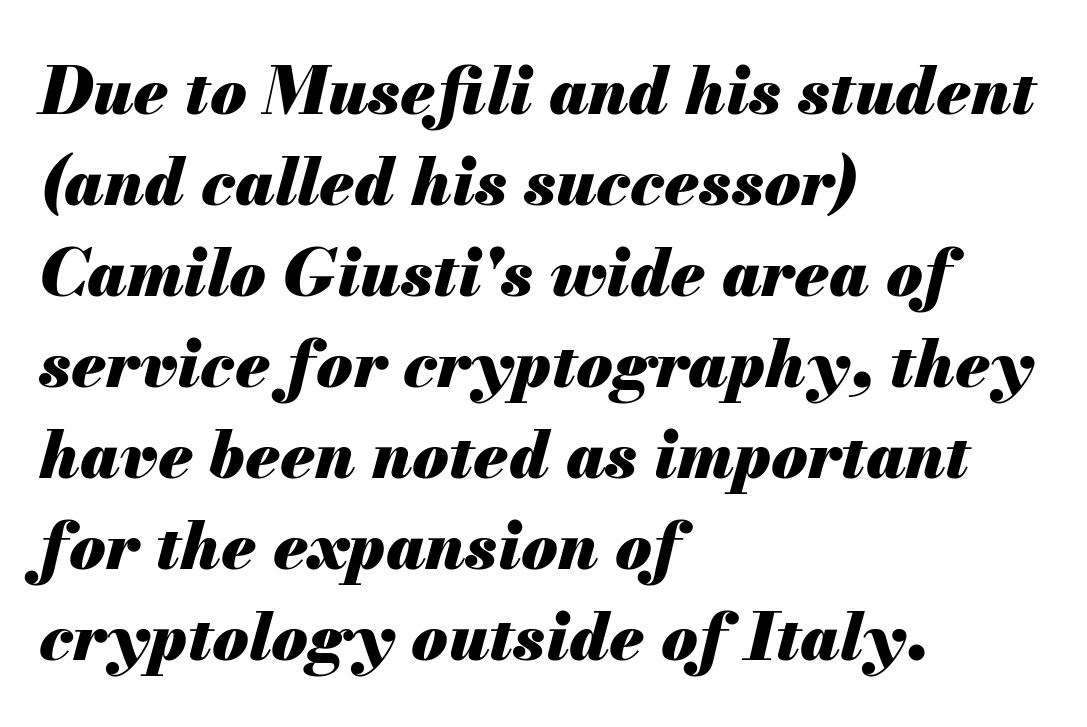
Each letter keeps its own natural width here, so spacing adapts to shape. It's the slanting kind of type. Underline: absent. Left-aligned paragraph, ragged on the right.
